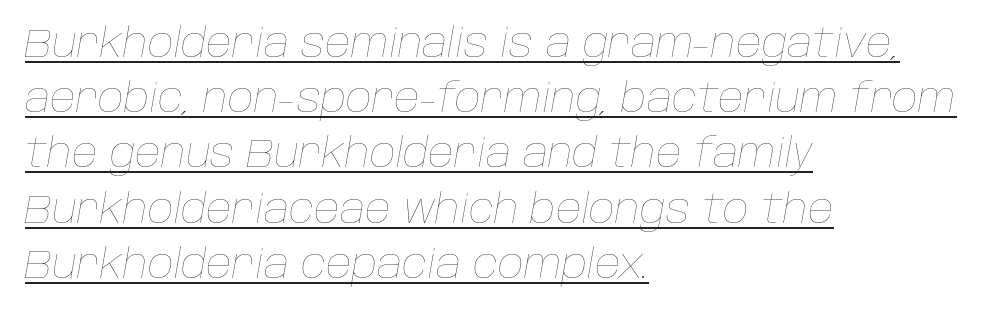
{"italic": "yes", "lean": "right", "slant_degrees": 10, "bold": "no", "weight": "thin", "width": "normal", "stroke_contrast": "low", "x_height": "large", "monospaced": "no", "underline": "yes", "align": "left", "line_spacing": "normal", "line_spacing_ratio": 1.38, "letter_spacing": "normal", "letter_spacing_em": 0.0, "glyph_px": 40}
